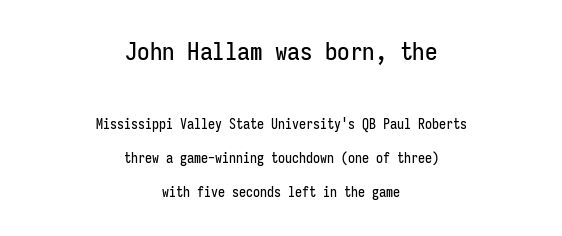
Q: Is the text italic (slanted)? A: No, it is upright.
Q: Is the text underlined? A: No.
Q: How is the paragraph aligned? A: Centered.
Q: Is the spacing between letters normal or unusually wide? A: Normal.
Q: Is the spacing between lines tight, normal or loose? A: Loose.
Q: Which block of text is set in a larger size, the first (top) or the second (bottom)? A: The first (top) one.
